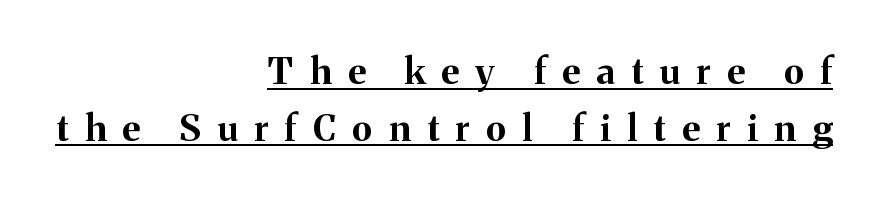
Posture: straight, roman, zero tilt. Does the leading feel generous? No, just average. The letterforms stand isolated, each surrounded by extra space. Every row of glyphs terminates at an identical x-position on the right. The sample has been set heavy, in full bold. A serif font was chosen for this passage.
